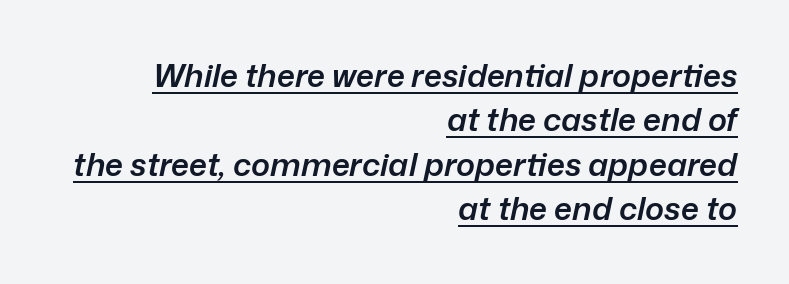
The rag falls on the left side of this text block. An italicized treatment has been applied to the whole sample. The lines sit at an ordinary, default distance from one another. The specimen includes a rule beneath the text block's lines. You could call the tracking neutral — neither tight nor loose.
